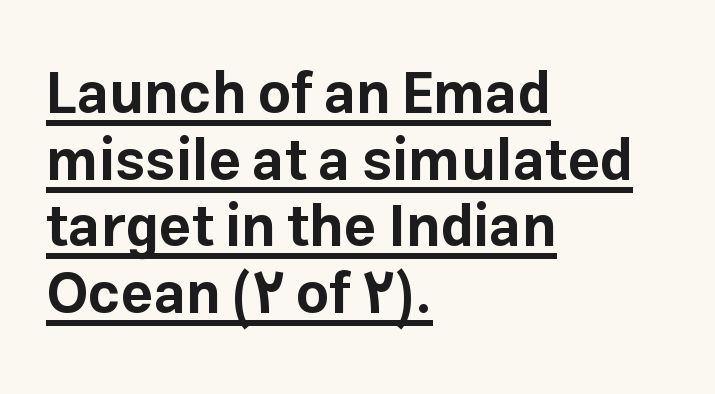
Caption: lettering with a line underneath. Look at the stroke-to-counter ratio: heavy, a bold. These lines are rendered in a variable-pitch font. Every row of glyphs begins at an identical x-position on the left.
